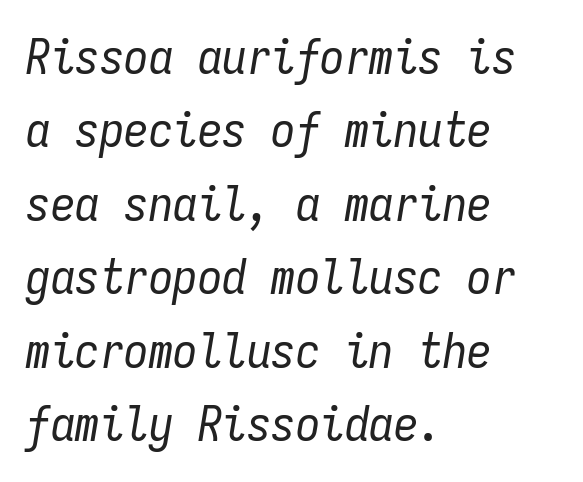
{"italic": "yes", "lean": "right", "slant_degrees": 9, "bold": "no", "weight": "regular", "width": "condensed", "stroke_contrast": "low", "x_height": "medium", "monospaced": "yes", "underline": "no", "align": "left", "line_spacing": "normal", "line_spacing_ratio": 1.5, "letter_spacing": "normal", "letter_spacing_em": 0.0, "glyph_px": 49}
